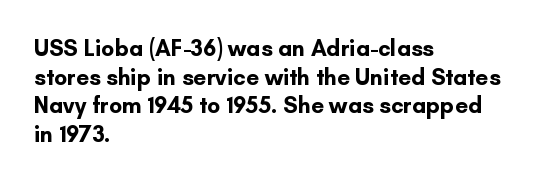
Q: Is the text bold? A: Yes.
Q: Is the text italic (slanted)? A: No, it is upright.
Q: Is the text underlined? A: No.
Q: How is the paragraph aligned? A: Left-aligned.
Q: Is the spacing between letters normal or unusually wide? A: Normal.
